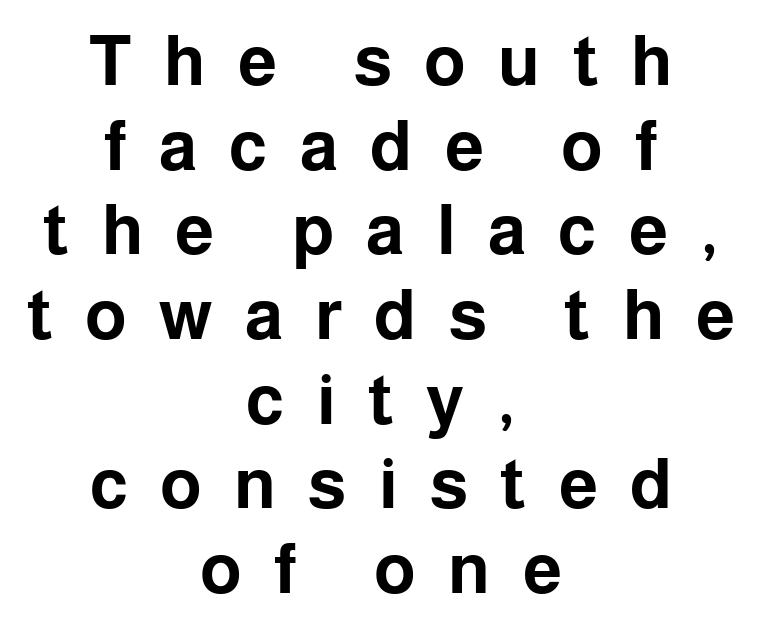
The image shows 70 px bold sans-serif type, upright; set centered, line spacing 1.21x, unusually wide letter spacing (+0.46 em), not underlined; low stroke contrast and a medium x-height.
